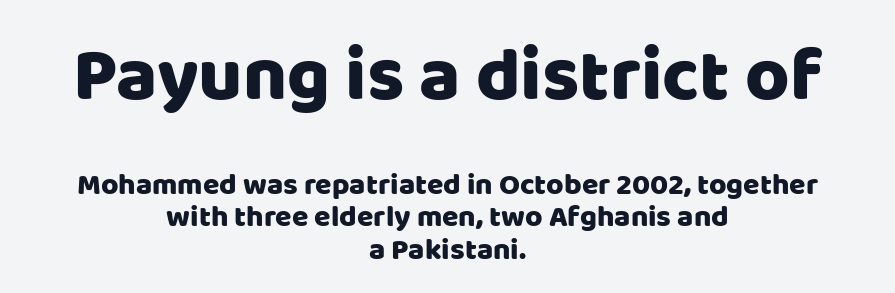
Q: Is the text italic (slanted)? A: No, it is upright.
Q: Is the typeface a serif or a sans-serif typeface? A: Sans-serif.
Q: Is the text underlined? A: No.
Q: How is the paragraph aligned? A: Centered.
Q: Is the spacing between letters normal or unusually wide? A: Normal.
Q: Is the spacing between lines tight, normal or loose? A: Tight.
Q: Which block of text is set in a larger size, the first (top) or the second (bottom)? A: The first (top) one.
Q: Width (condensed, normal, or wide)? A: Normal.
Q: Stroke contrast? A: Low.
Q: x-height? A: Large.
Q: Monospaced? A: No.
